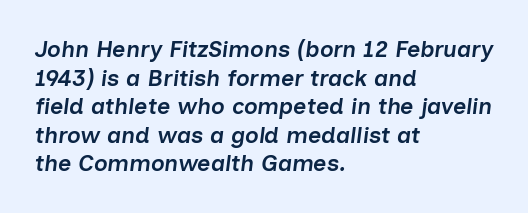
{"italic": "yes", "lean": "right", "slant_degrees": 7, "bold": "semi", "underline": "no", "align": "left", "line_spacing_ratio": 1.24, "letter_spacing": "normal", "letter_spacing_em": 0.0, "glyph_px": 23}
